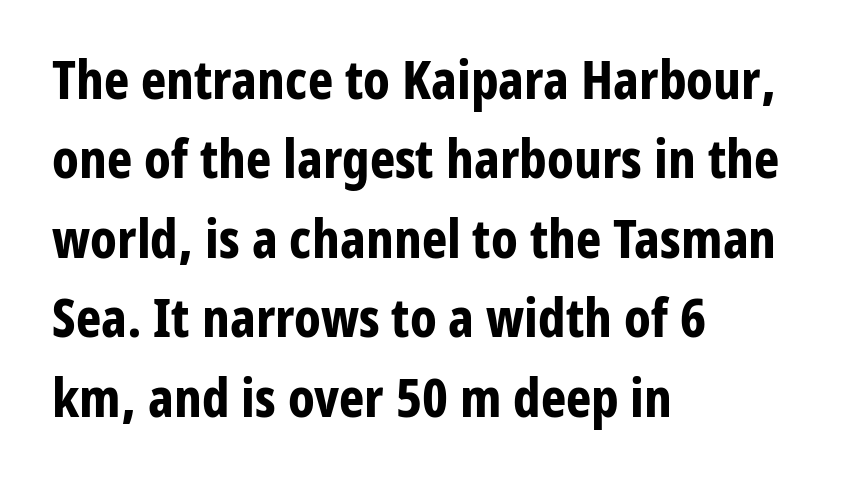
Q: Is the text bold? A: Yes.
Q: Is the text italic (slanted)? A: No, it is upright.
Q: Is the typeface a serif or a sans-serif typeface? A: Sans-serif.
Q: Is the text underlined? A: No.
Q: How is the paragraph aligned? A: Left-aligned.
Q: Is the spacing between letters normal or unusually wide? A: Normal.
Q: Is the spacing between lines tight, normal or loose? A: Normal.
Q: Width (condensed, normal, or wide)? A: Condensed.
Q: Stroke contrast? A: Low.
Q: x-height? A: Medium.
Q: Monospaced? A: No.
